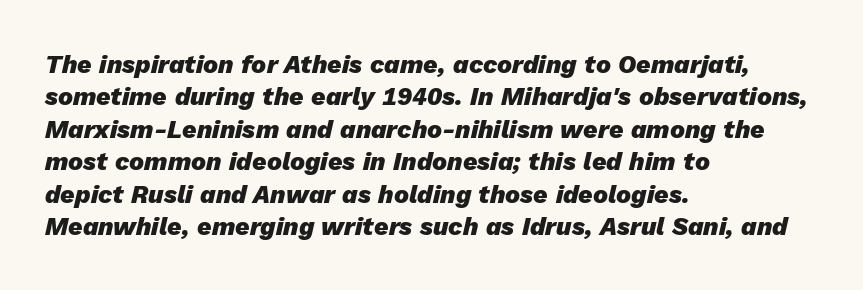
Q: Is the text bold? A: Yes.
Q: Is the text italic (slanted)? A: Yes, it leans right by about 13 degrees.
Q: Is the text underlined? A: No.
Q: How is the paragraph aligned? A: Left-aligned.
Q: Is the spacing between letters normal or unusually wide? A: Normal.
Q: Is the spacing between lines tight, normal or loose? A: Normal.
